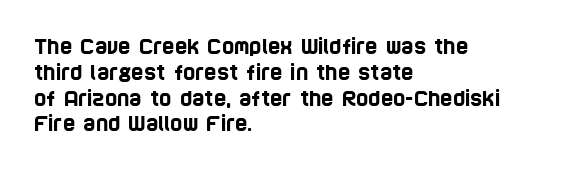
Q: Is the text underlined? A: No.
Q: How is the paragraph aligned? A: Left-aligned.
Q: Is the spacing between letters normal or unusually wide? A: Normal.
